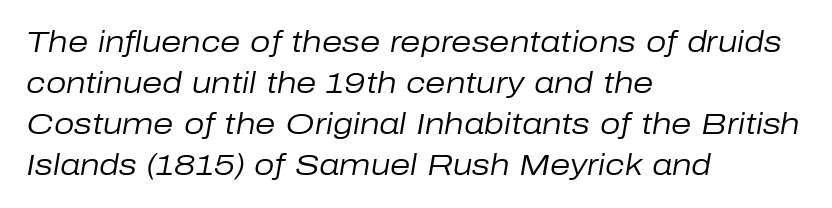
Caption: face not bold, strokes unweighted. What's the leading like? Ordinary, nothing unusual. Has an underline been added? It has not. The passage shown is typed in a proportional face where columns would drift.
